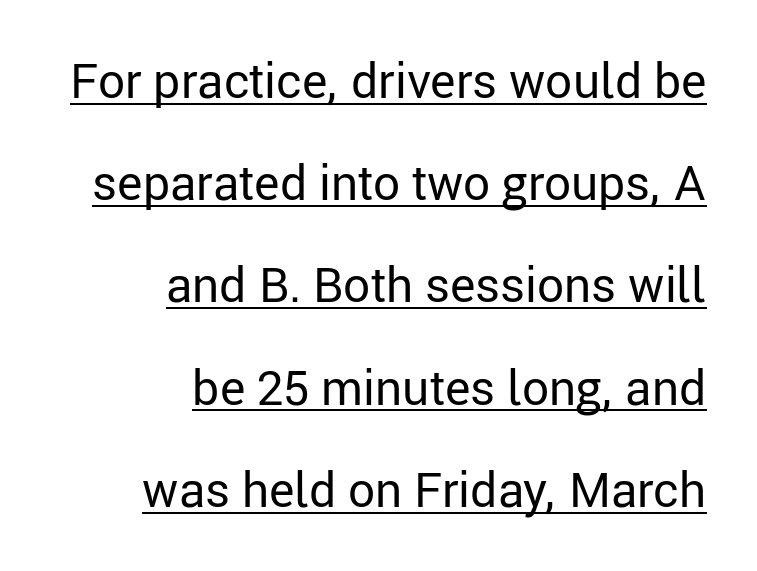
The image shows 48 px regular-weight sans-serif type, upright; set right-aligned, loose line spacing (2.13x), normal letter spacing, underlined; low stroke contrast and a medium x-height.
